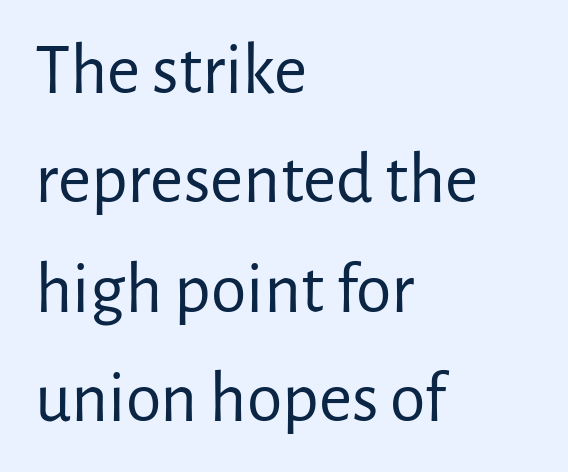
The image shows 72 px regular-weight sans-serif type, upright; set left-aligned, normal line spacing (1.52x), normal letter spacing, not underlined; low stroke contrast and a medium x-height.
